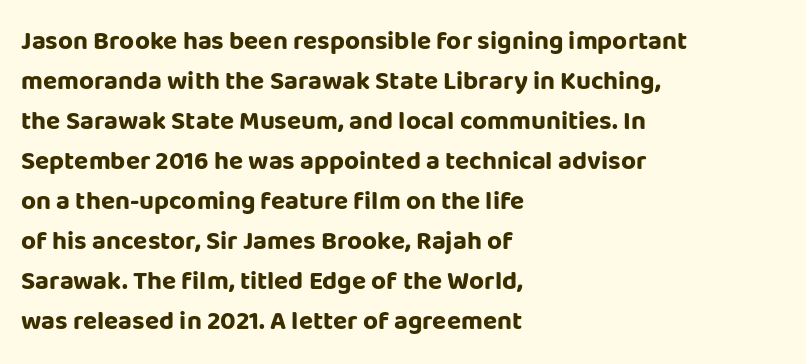
The letterforms sit shoulder to shoulder at normal distance. If you measured baseline to baseline, you'd find a middling distance. The specimen omits any rule beneath the text block's lines. These lines stack with their left ends in a neat column.
